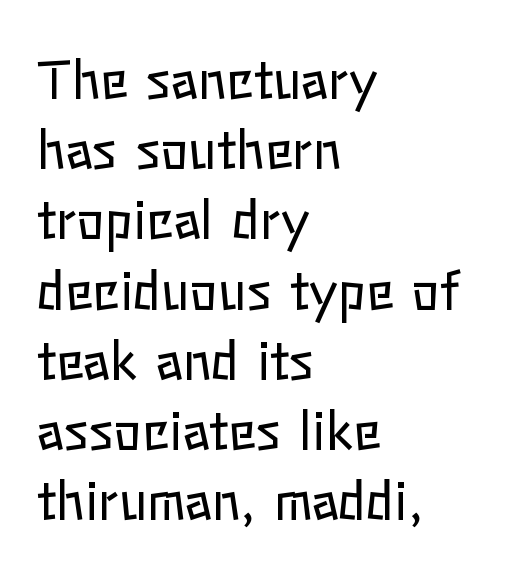
{"italic": "no", "bold": "no", "weight": "regular", "width": "normal", "stroke_contrast": "low", "x_height": "medium", "monospaced": "no", "underline": "no", "align": "left", "line_spacing": "normal", "line_spacing_ratio": 1.35, "letter_spacing": "normal", "letter_spacing_em": 0.0, "glyph_px": 52}
